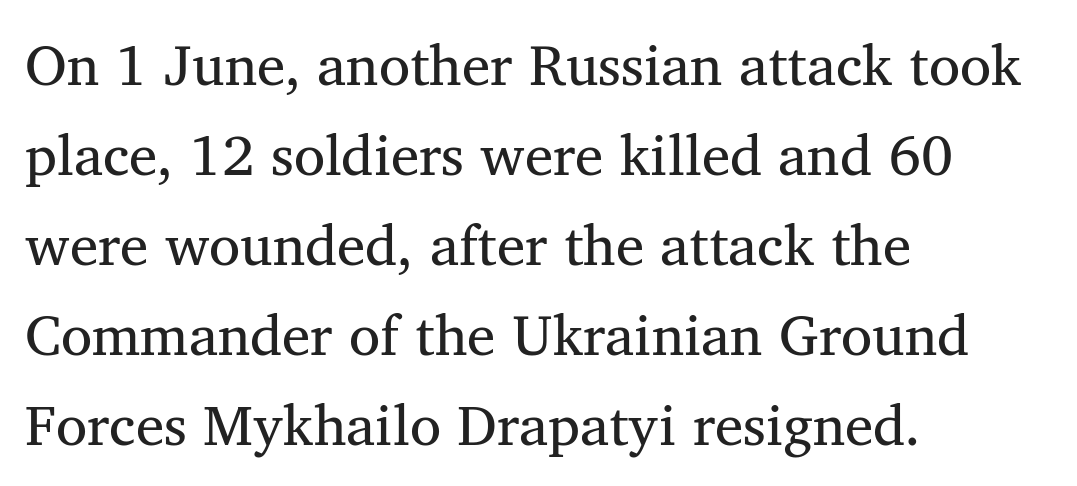
Line spacing here is normal. If you drew a line through each stem, it would be perfectly vertical. The passage shown is not underscored anywhere. Is the block centered? No — it sits flush against the left margin. The characters display serif detailing at their extremities. Think of a printed novel: that variable character pitch is what you see here.
